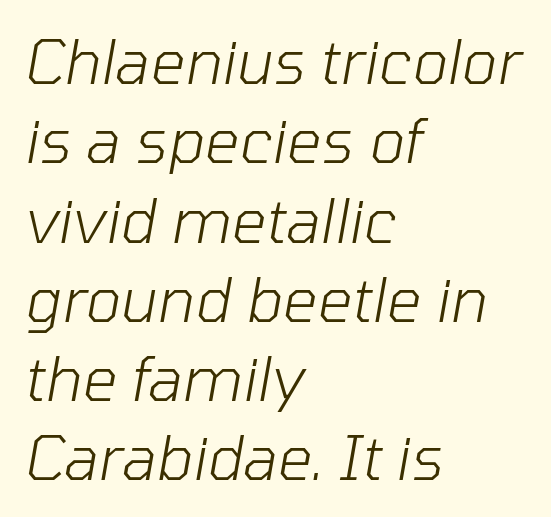
{"italic": "yes", "lean": "right", "slant_degrees": 10, "bold": "no", "weight": "light", "width": "normal", "stroke_contrast": "low", "x_height": "medium", "monospaced": "no", "underline": "no", "align": "left", "line_spacing": "normal", "line_spacing_ratio": 1.3, "letter_spacing": "normal", "letter_spacing_em": 0.0, "glyph_px": 61}
